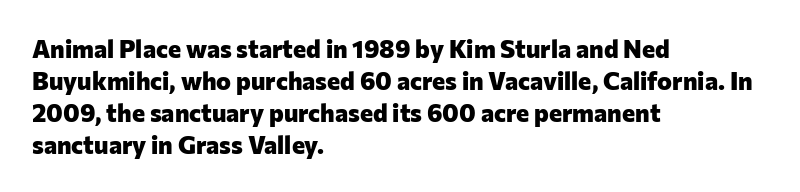
{"italic": "no", "bold": "yes", "underline": "no", "align": "left", "line_spacing": "normal", "line_spacing_ratio": 1.28, "letter_spacing": "normal", "letter_spacing_em": 0.0, "glyph_px": 25}
